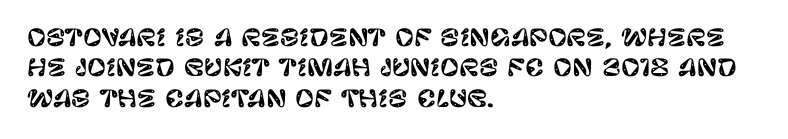
The image shows 23 px text type; set left-aligned, normal line spacing (1.32x), normal letter spacing, not underlined.
